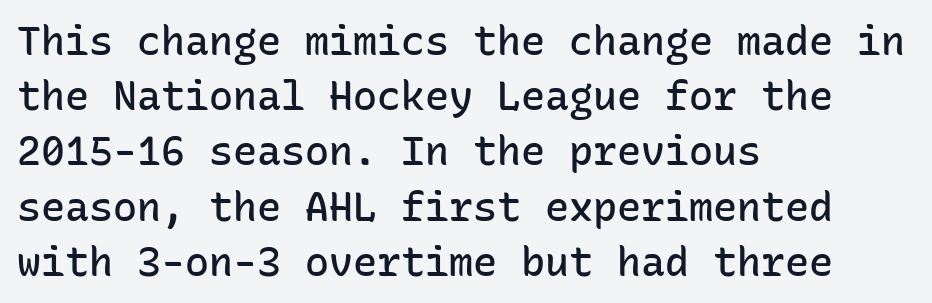
Q: Is the text bold? A: Semi-bold.
Q: Is the text italic (slanted)? A: No, it is upright.
Q: Is the typeface a serif or a sans-serif typeface? A: Sans-serif.
Q: Is the text underlined? A: No.
Q: How is the paragraph aligned? A: Left-aligned.
Q: Is the spacing between letters normal or unusually wide? A: Normal.
Q: Is the spacing between lines tight, normal or loose? A: Normal.
Q: Width (condensed, normal, or wide)? A: Normal.
Q: Stroke contrast? A: Low.
Q: x-height? A: Medium.
Q: Monospaced? A: Yes.
